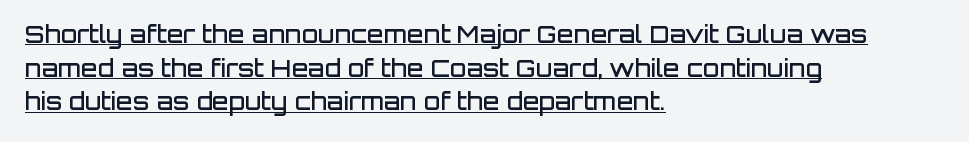
The strokes are fattened partway — semibold, not bold. Nope, not italic — everything's standing straight. Line starts are locked; line ends wander. The passage shown has conventional tracking throughout. These lines sit exactly where default settings would place them. This sample carries an underscore along the baseline area.
